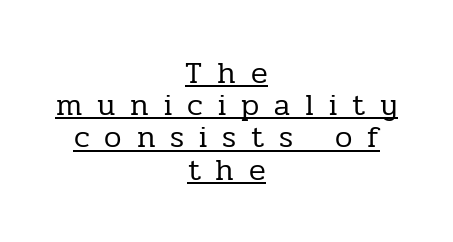
The image shows 31 px regular-weight serif type, upright; set centered, tight line spacing (1.04x), unusually wide letter spacing (+0.48 em), underlined; low stroke contrast and a medium x-height.
